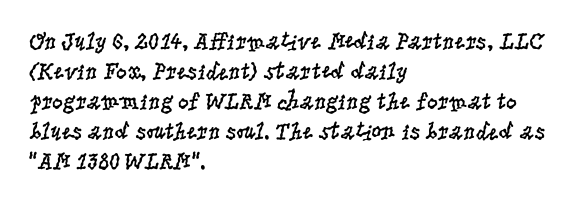
{"bold": "no", "underline": "no", "align": "left", "line_spacing": "normal", "line_spacing_ratio": 1.25, "letter_spacing": "normal", "letter_spacing_em": 0.0, "glyph_px": 24}
